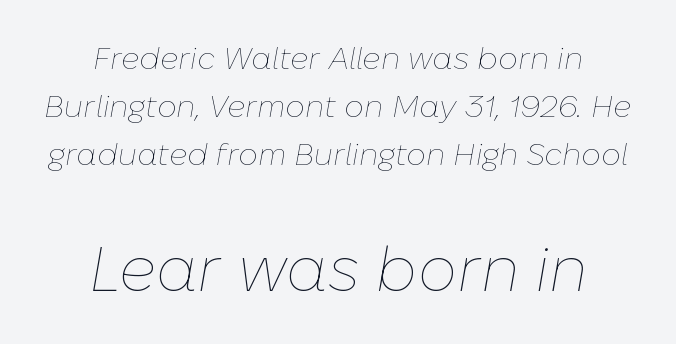
The image shows 62 px thin type, italic (leaning right); set centered, normal line spacing (1.55x), normal letter spacing, not underlined; the second (bottom) block is 2.0x larger; low stroke contrast and a medium x-height.
